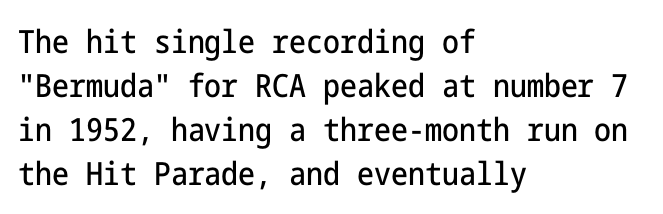
The image shows 32 px condensed sans-serif type, upright; set left-aligned, normal line spacing (1.38x), normal letter spacing, not underlined; low stroke contrast and a medium x-height.
